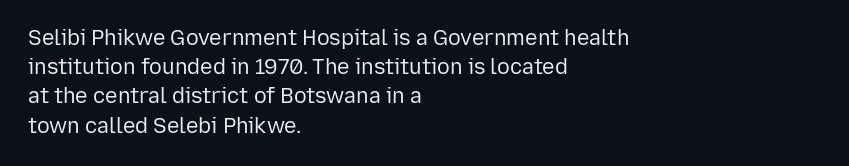
{"italic": "no", "bold": "no", "underline": "no", "align": "left", "line_spacing": "normal", "line_spacing_ratio": 1.39, "letter_spacing": "normal", "letter_spacing_em": 0.0, "glyph_px": 21}
